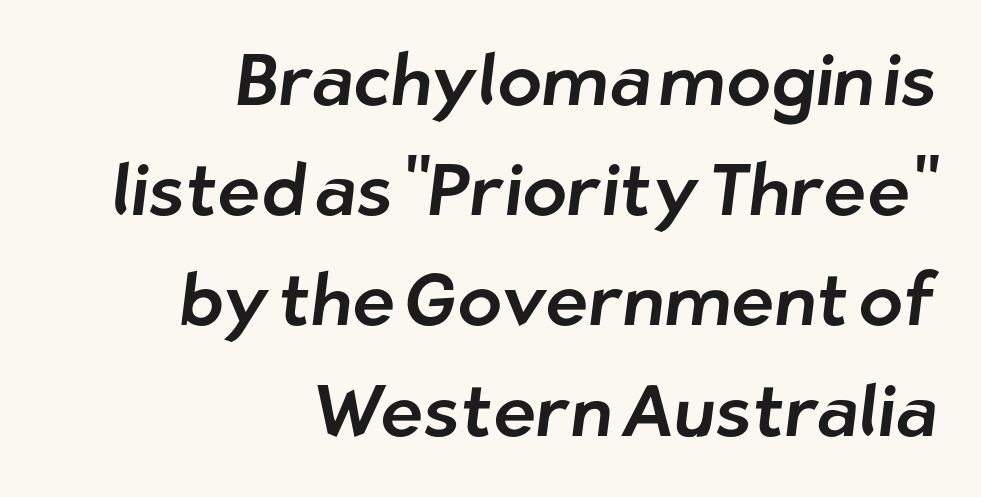
{"serif": "no", "width": "normal", "stroke_contrast": "low", "x_height": "medium", "monospaced": "no", "underline": "no", "align": "right", "line_spacing": "normal", "line_spacing_ratio": 1.51, "letter_spacing": "normal", "letter_spacing_em": 0.0, "glyph_px": 73}
